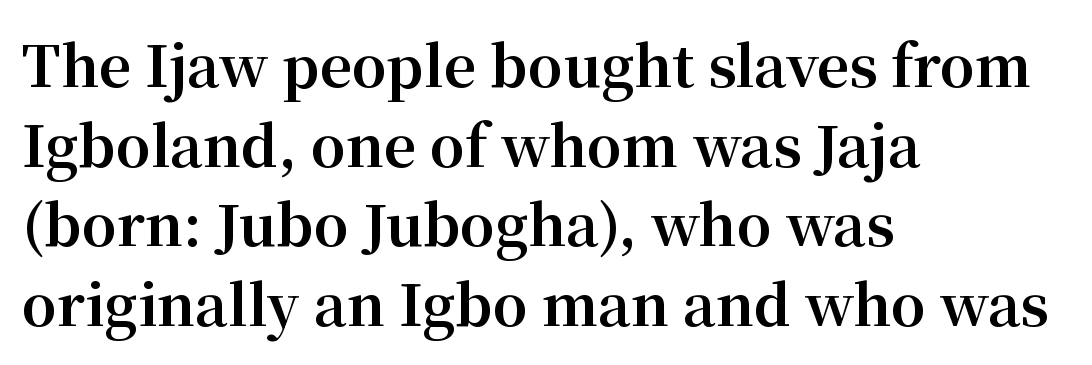
Q: Is the text bold? A: Yes.
Q: Is the text italic (slanted)? A: No, it is upright.
Q: Is the typeface a serif or a sans-serif typeface? A: Serif.
Q: Is the text underlined? A: No.
Q: How is the paragraph aligned? A: Left-aligned.
Q: Is the spacing between letters normal or unusually wide? A: Normal.
Q: Is the spacing between lines tight, normal or loose? A: Normal.
Q: Width (condensed, normal, or wide)? A: Normal.
Q: Stroke contrast? A: Medium.
Q: x-height? A: Medium.
Q: Monospaced? A: No.
